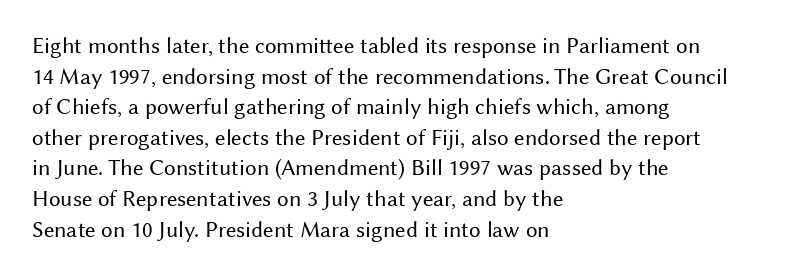
The image shows 23 px text type, upright; set left-aligned, normal line spacing (1.33x), normal letter spacing, not underlined.
